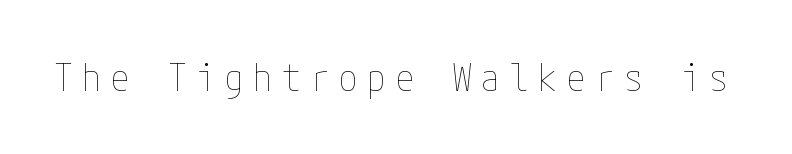
Q: Is the text bold? A: No.
Q: Is the text italic (slanted)? A: No, it is upright.
Q: Is the text underlined? A: No.
Q: Is the spacing between letters normal or unusually wide? A: Unusually wide.
Q: Width (condensed, normal, or wide)? A: Condensed.
Q: Stroke contrast? A: Low.
Q: x-height? A: Medium.
